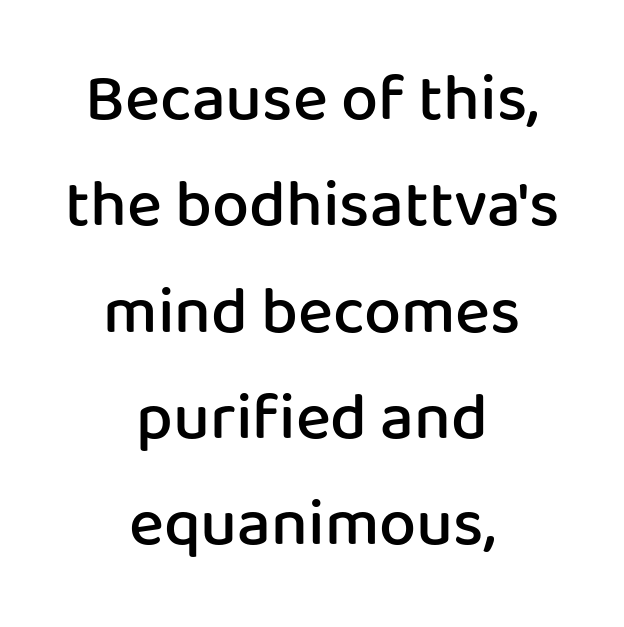
The image shows 66 px semibold sans-serif type, upright; set centered, normal line spacing (1.61x), normal letter spacing, not underlined; low stroke contrast and a medium x-height.
